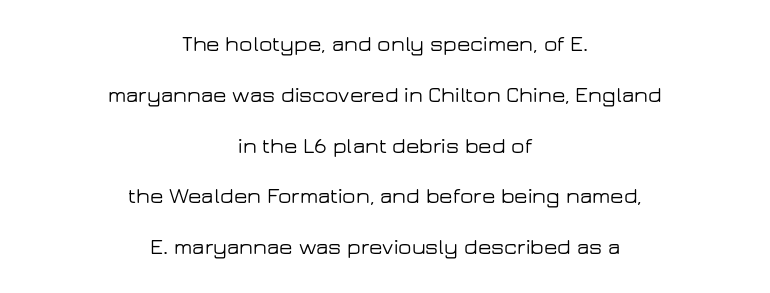
The line-height multiplier appears high, well above default. This sample uses an upright cut, with every glyph sitting square on the baseline. Every row of glyphs is offset so its center matches the block's center. Short note: letters normally spaced. Check under the words: just untouched page.
